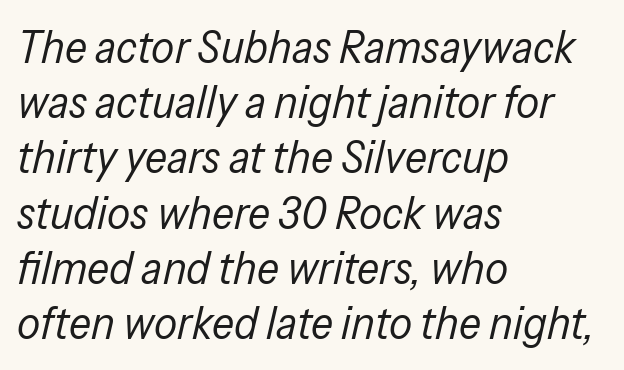
The image shows 46 px regular-weight, condensed type, italic (leaning right); set left-aligned, line spacing 1.2x, normal letter spacing, not underlined; low stroke contrast and a medium x-height.
